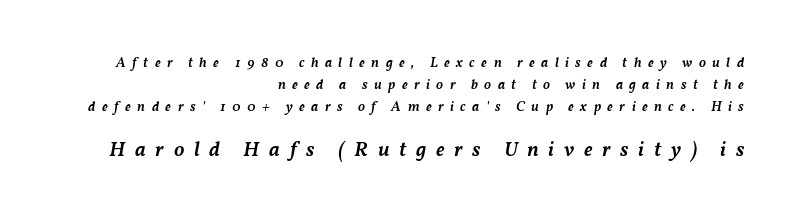
The image shows 21 px text type, italic (leaning right); set right-aligned, normal line spacing (1.57x), unusually wide letter spacing (+0.46 em), not underlined; the second (bottom) block is 1.5x larger.
